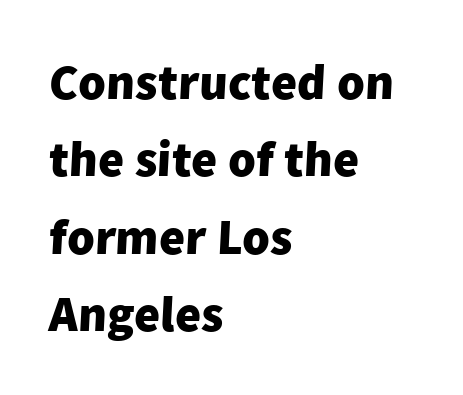
{"serif": "no", "bold": "yes", "weight": "heavy", "width": "normal", "stroke_contrast": "low", "x_height": "medium", "monospaced": "no", "underline": "no", "align": "left", "line_spacing": "normal", "line_spacing_ratio": 1.55, "letter_spacing": "normal", "letter_spacing_em": 0.0, "glyph_px": 50}
